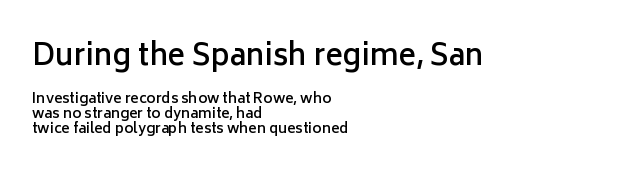
In terms of letterform style, serifs are entirely absent. A roman cut, with each character standing at attention. This sample is left-justified, so line endings fall wherever the words run out. The face used here is rendered with its standard letterfit. Underlining? Definitely not there. Type size steps down from the first block to the second.
